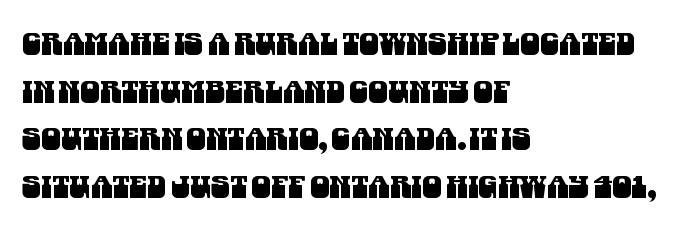
The image shows 31 px condensed sans-serif type; set left-aligned, normal line spacing (1.54x), normal letter spacing, not underlined; medium stroke contrast and a large x-height.
